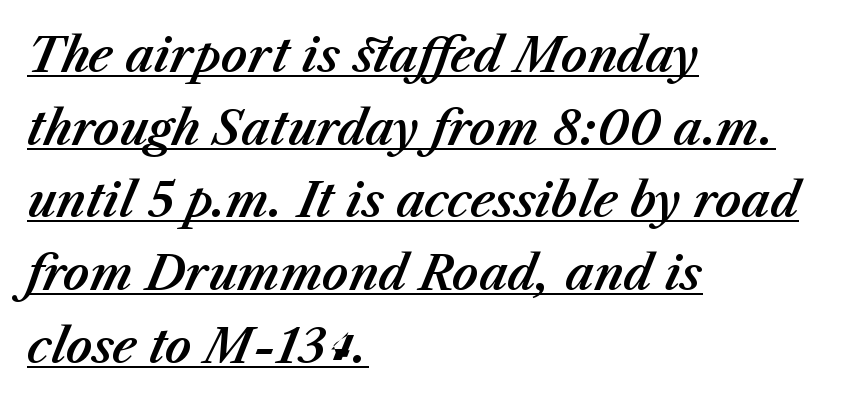
Tracking value appears to be zero — textbook default spacing. The font's italic variant was chosen for this text. The passage is arranged the way most books set body copy — flush left. Each line of the rendering has a horizontal stroke beneath the glyphs.
